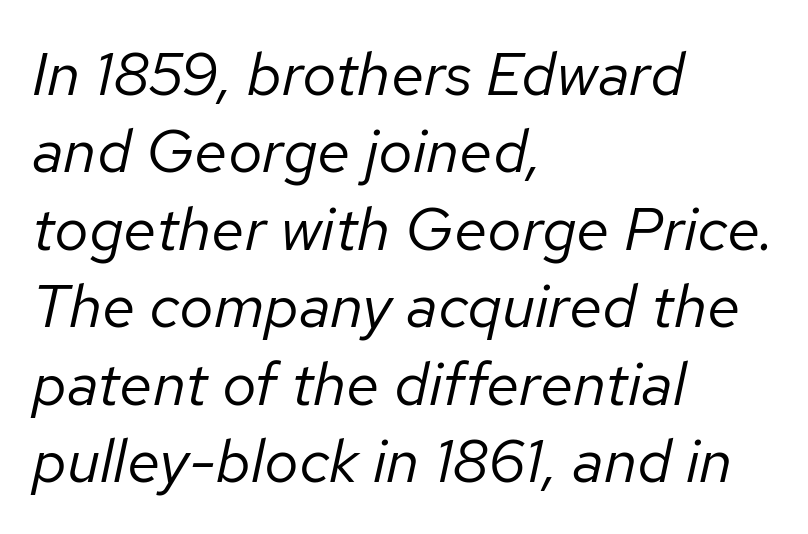
The typesetting does not lean heavy: it is not bold. The glyphs look as if they've been sheared to an angle. Where is the straight margin? On the left. This rendering leaves character spacing at its baseline value. Each row of text sits above clean, open space. A typesetter would call this proportional, since set widths differ per character.
